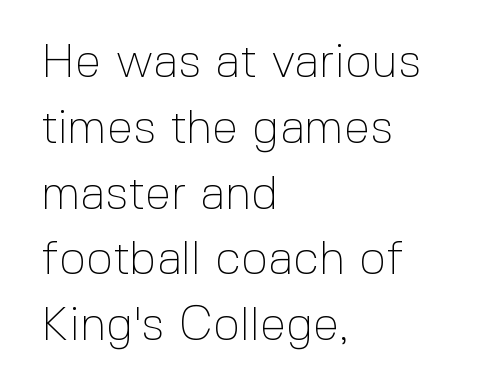
{"serif": "no", "italic": "no", "bold": "no", "weight": "thin", "width": "normal", "x_height": "medium", "monospaced": "no", "underline": "no", "align": "left", "line_spacing": "normal", "line_spacing_ratio": 1.4, "letter_spacing": "normal", "letter_spacing_em": 0.0, "glyph_px": 47}
